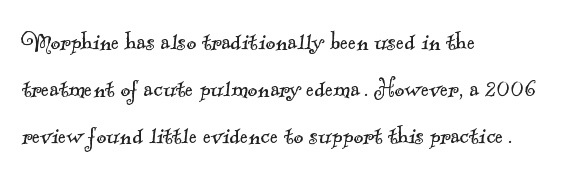
The image shows 30 px light serif type; set left-aligned, normal line spacing (1.56x), normal letter spacing, not underlined; a small x-height.
